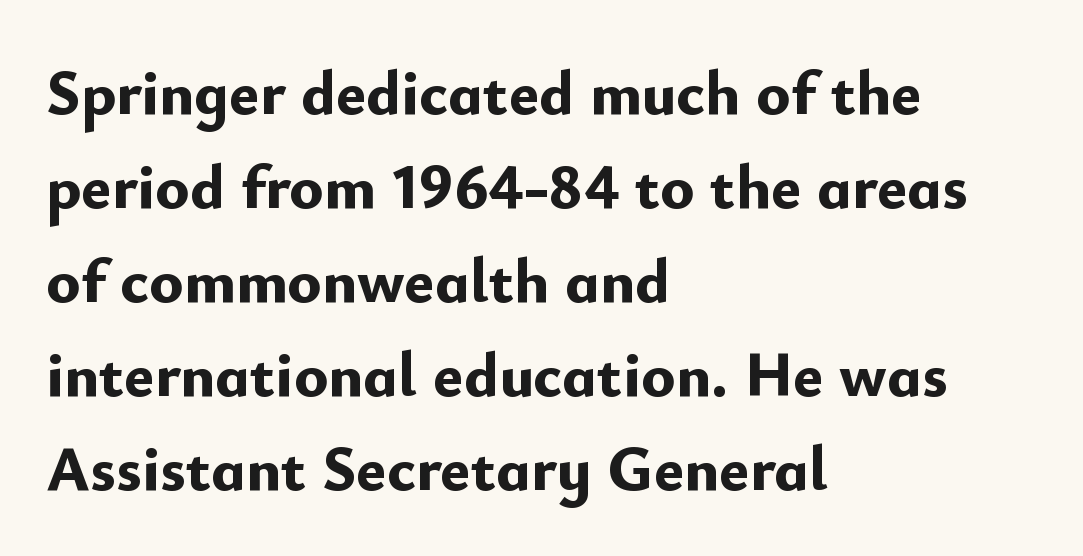
The image shows 64 px bold sans-serif type, upright; set left-aligned, normal line spacing (1.47x), normal letter spacing, not underlined; low stroke contrast and a small x-height.
